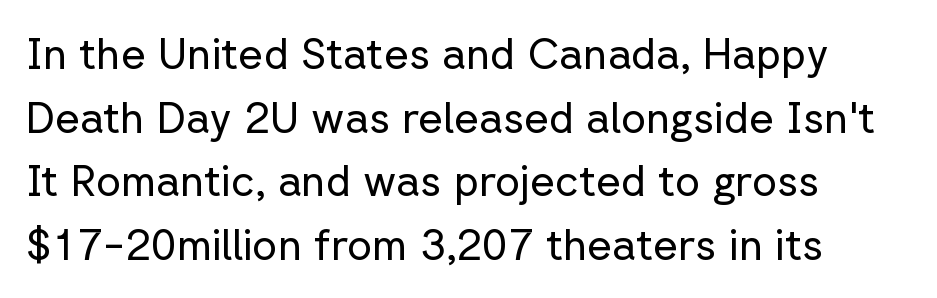
Typographically, this falls in the sans-serif category. This block has exactly the height ordinary leading produces. Posture: straight, roman, zero tilt. Visually the block forms a straight wall on the left and a jagged coastline on the right. Counters stay open thanks to moderate or lighter strokes.
